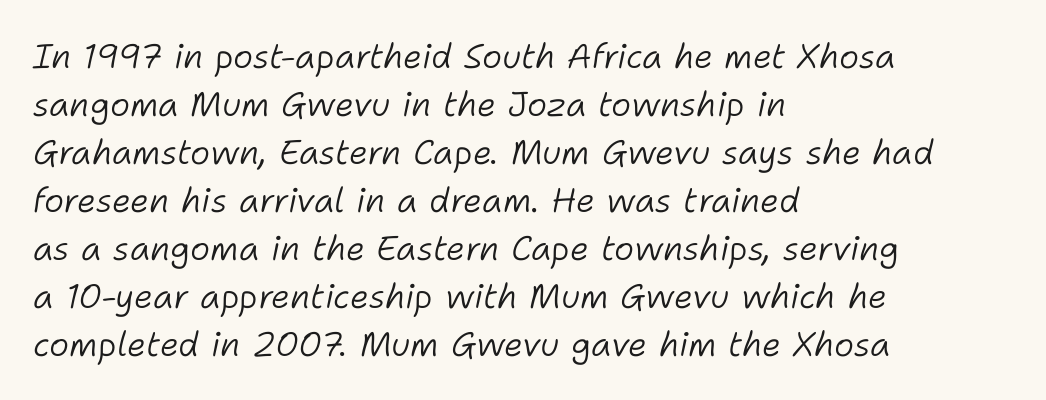
Where is the straight margin? On the left. Each new line begins a customary step beneath the previous one. Slant detected: the letters are inclined. Words float on clear page, feet unadorned.
